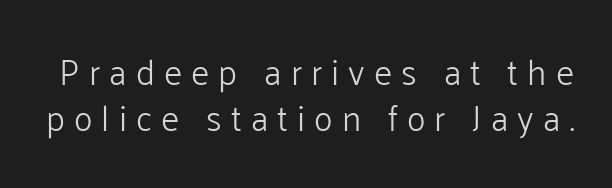
This rendering employs a face without finishing strokes, i.e., a sans-serif. The font's upright variant was chosen for this text. The rendering uses natural spacing where letterforms have individual widths. The foot of each line stays bare and open. A typesetter would call this heavily tracked-out type. One glance says typical: line gaps are just what's usual.
